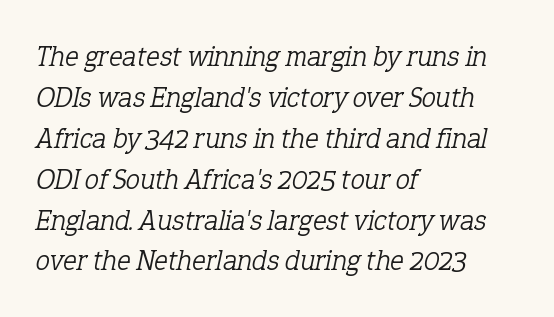
Q: Is the text bold? A: No.
Q: Is the text italic (slanted)? A: Yes, it leans right by about 12 degrees.
Q: Is the typeface a serif or a sans-serif typeface? A: Serif.
Q: Is the text underlined? A: No.
Q: How is the paragraph aligned? A: Left-aligned.
Q: Is the spacing between letters normal or unusually wide? A: Normal.
Q: Is the spacing between lines tight, normal or loose? A: Normal.
Q: Width (condensed, normal, or wide)? A: Normal.
Q: Stroke contrast? A: Low.
Q: x-height? A: Medium.
Q: Monospaced? A: No.
